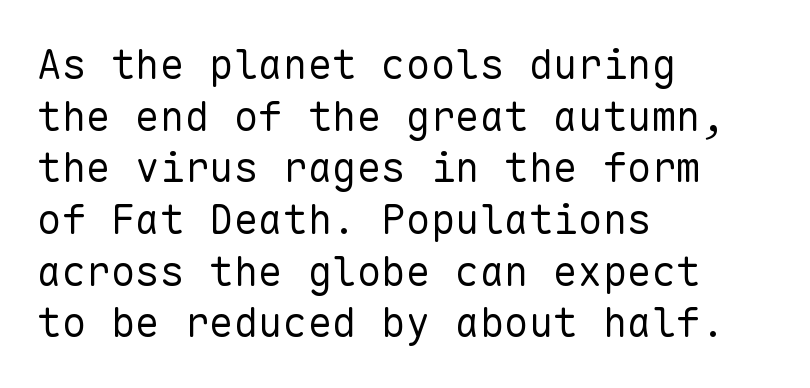
{"serif": "no", "italic": "no", "bold": "no", "weight": "regular", "width": "normal", "stroke_contrast": "low", "x_height": "medium", "monospaced": "yes", "underline": "no", "align": "left", "line_spacing": "normal", "line_spacing_ratio": 1.26, "letter_spacing": "normal", "letter_spacing_em": 0.0, "glyph_px": 41}
